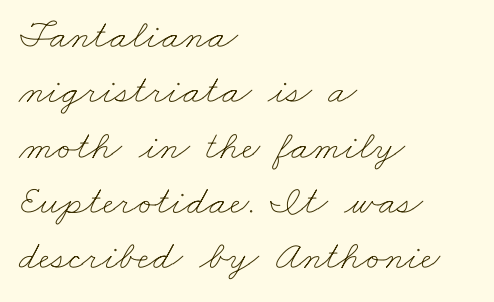
Proportional: the letters do not fall into vertical columns. Weight: not bold — regular or lighter. These lines keep a tight, regular rhythm from letter to letter. Is the block centered? No — it sits flush against the left margin. The designer left line spacing at the default. Only glyphs here, with clear space below each row.
